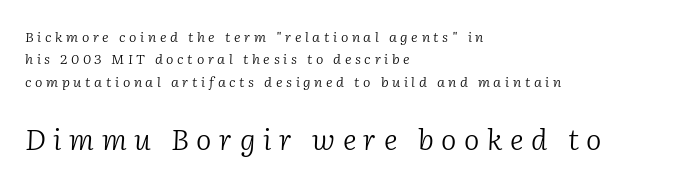
The image shows 29 px light serif type, italic (leaning right); set left-aligned, normal line spacing (1.59x), unusually wide letter spacing (+0.26 em), not underlined; the second (bottom) block is 2.07x larger; low stroke contrast and a medium x-height.
